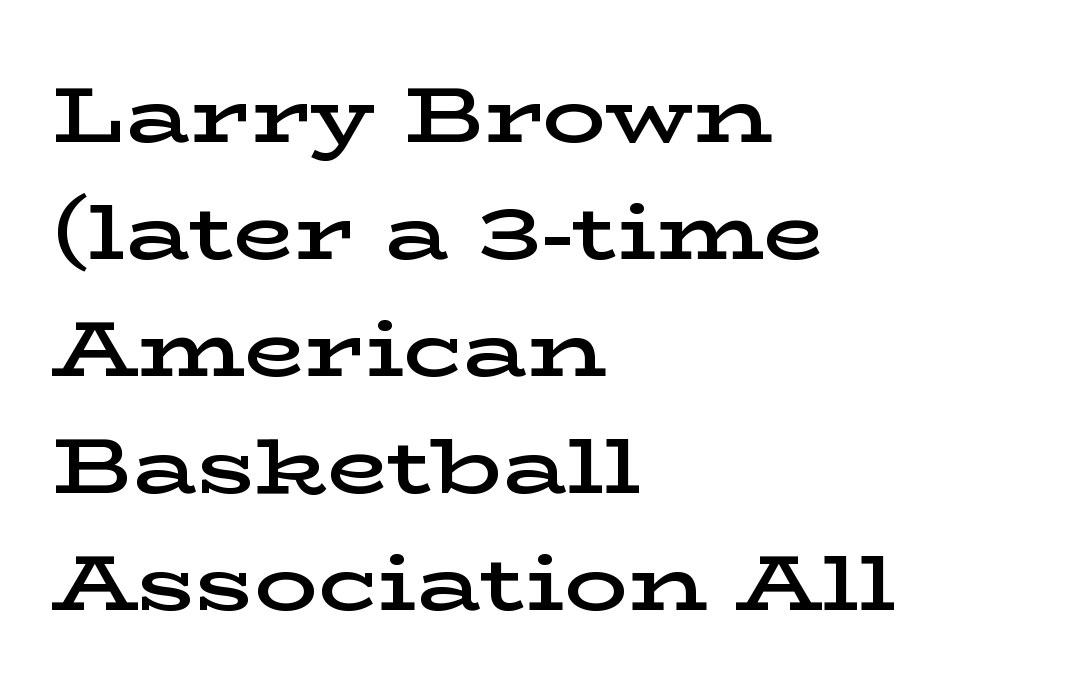
The image shows 79 px semibold, wide serif type, upright; set left-aligned, normal line spacing (1.48x), normal letter spacing, not underlined; low stroke contrast and a medium x-height.
